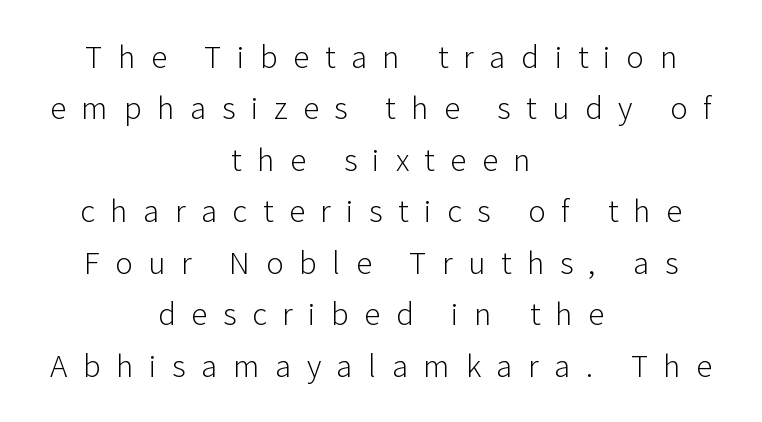
{"serif": "no", "italic": "no", "bold": "no", "weight": "light", "width": "normal", "stroke_contrast": "low", "x_height": "medium", "monospaced": "no", "underline": "no", "align": "center", "line_spacing": "normal", "line_spacing_ratio": 1.56, "letter_spacing": "wide", "letter_spacing_em": 0.47, "glyph_px": 33}
